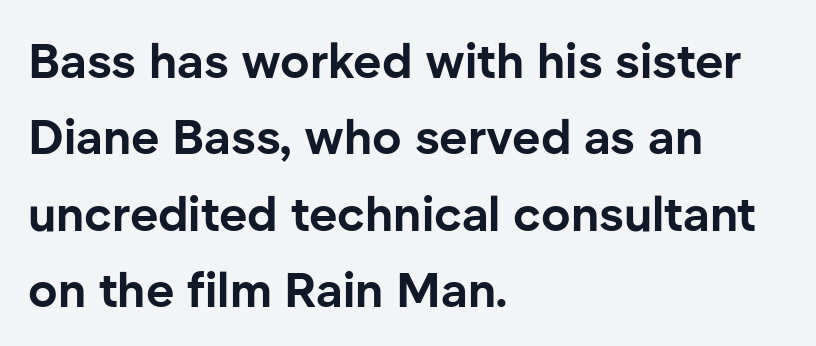
The image shows 49 px bold sans-serif type, upright; set left-aligned, normal line spacing (1.56x), normal letter spacing, not underlined; low stroke contrast and a medium x-height.
